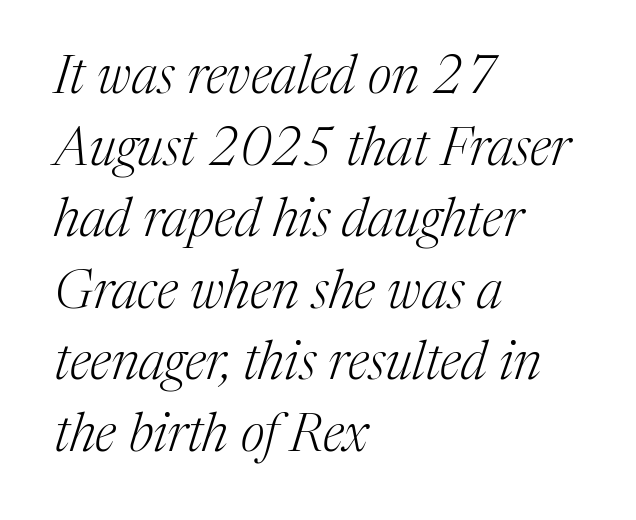
{"serif": "yes", "italic": "yes", "lean": "right", "slant_degrees": 17, "bold": "no", "weight": "light", "width": "normal", "stroke_contrast": "medium", "x_height": "medium", "monospaced": "no", "underline": "no", "align": "left", "line_spacing": "normal", "line_spacing_ratio": 1.35, "letter_spacing": "normal", "letter_spacing_em": 0.0, "glyph_px": 53}
